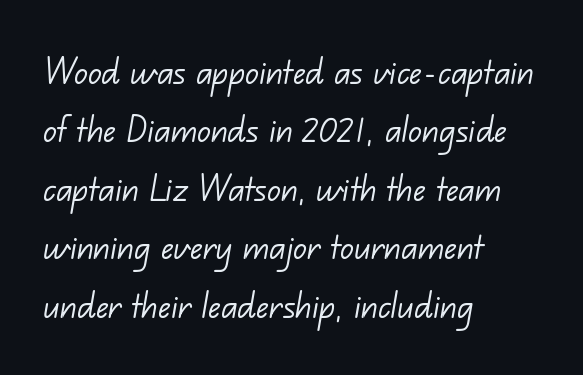
Q: Is the text bold? A: No.
Q: Is the typeface a serif or a sans-serif typeface? A: Sans-serif.
Q: Is the text underlined? A: No.
Q: How is the paragraph aligned? A: Left-aligned.
Q: Is the spacing between letters normal or unusually wide? A: Normal.
Q: Is the spacing between lines tight, normal or loose? A: Normal.
Q: Width (condensed, normal, or wide)? A: Normal.
Q: Stroke contrast? A: Low.
Q: x-height? A: Small.
Q: Monospaced? A: No.
